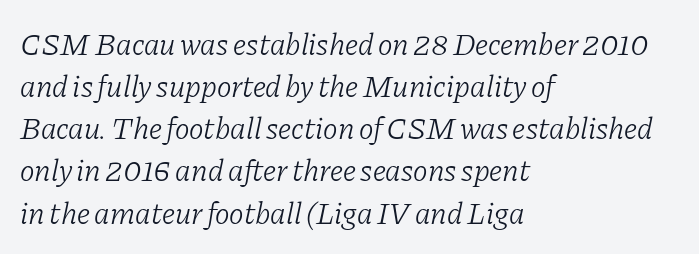
{"serif": "yes", "italic": "yes", "lean": "right", "slant_degrees": 11, "bold": "no", "weight": "light", "width": "normal", "stroke_contrast": "low", "x_height": "medium", "monospaced": "no", "underline": "no", "align": "left", "line_spacing": "normal", "line_spacing_ratio": 1.36, "letter_spacing": "normal", "letter_spacing_em": 0.0, "glyph_px": 31}
